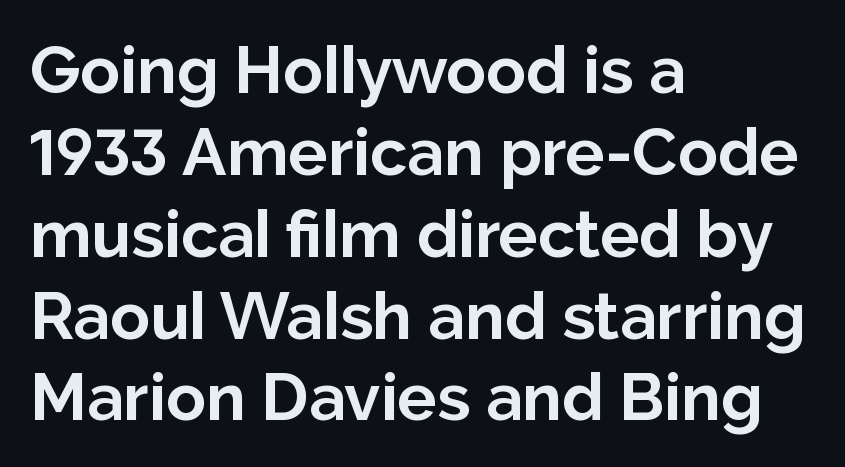
The image shows 66 px bold sans-serif type, upright; set left-aligned, line spacing 1.24x, normal letter spacing, not underlined; low stroke contrast and a medium x-height.
